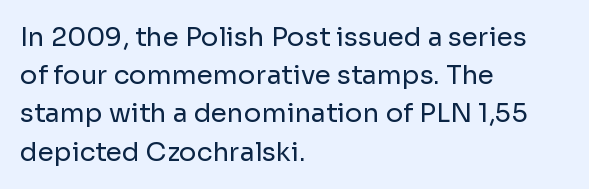
Q: Is the text bold? A: No.
Q: Is the text italic (slanted)? A: No, it is upright.
Q: Is the text underlined? A: No.
Q: How is the paragraph aligned? A: Left-aligned.
Q: Is the spacing between letters normal or unusually wide? A: Normal.
Q: Is the spacing between lines tight, normal or loose? A: Normal.
